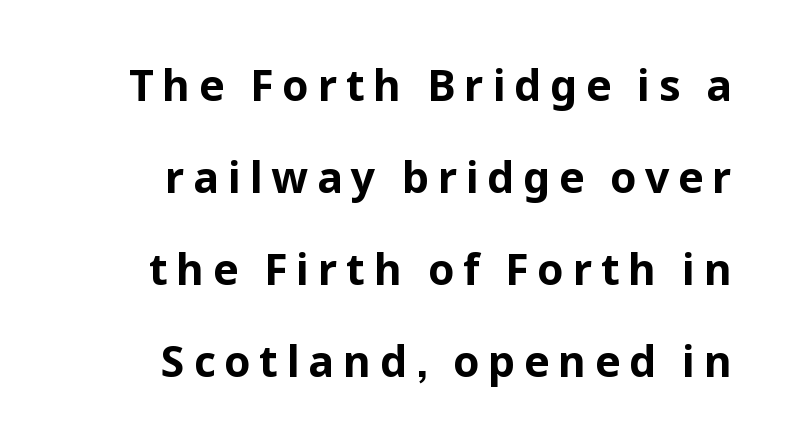
The strokes are fattened all the way to bold. The type family on display is of the sans-serif kind. Display-style spreading of the glyphs; the letterfit is very open. All the whitespace from short lines collects on the left. Descenders are the only things crossing below the line. The passage shown is typed in a proportional face where columns would drift.
